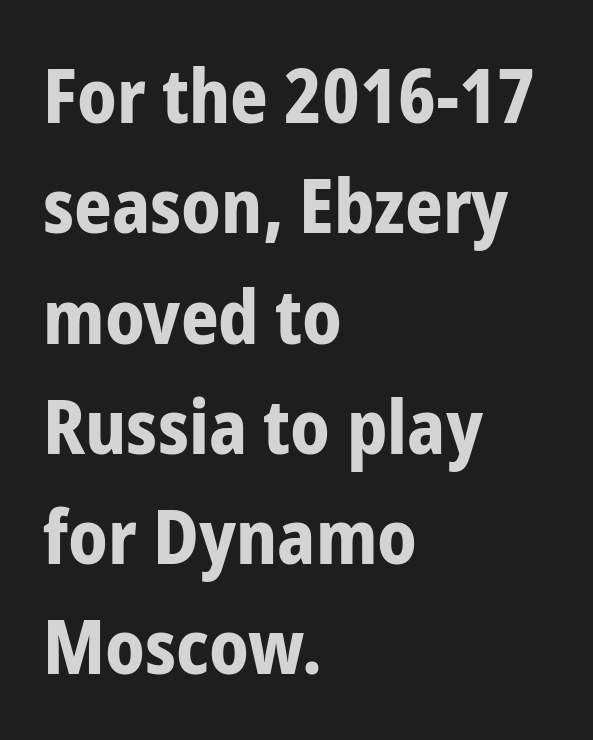
{"serif": "no", "italic": "no", "bold": "yes", "weight": "bold", "width": "condensed", "stroke_contrast": "low", "x_height": "medium", "monospaced": "no", "underline": "no", "align": "left", "line_spacing": "normal", "line_spacing_ratio": 1.49, "letter_spacing": "normal", "letter_spacing_em": 0.0, "glyph_px": 74}
